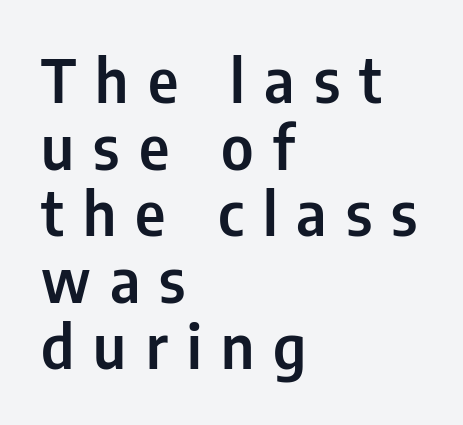
Q: Is the text italic (slanted)? A: No, it is upright.
Q: Is the typeface a serif or a sans-serif typeface? A: Sans-serif.
Q: Is the text underlined? A: No.
Q: How is the paragraph aligned? A: Left-aligned.
Q: Is the spacing between letters normal or unusually wide? A: Unusually wide.
Q: Is the spacing between lines tight, normal or loose? A: Tight.
Q: Width (condensed, normal, or wide)? A: Condensed.
Q: Stroke contrast? A: Low.
Q: x-height? A: Medium.
Q: Monospaced? A: No.
